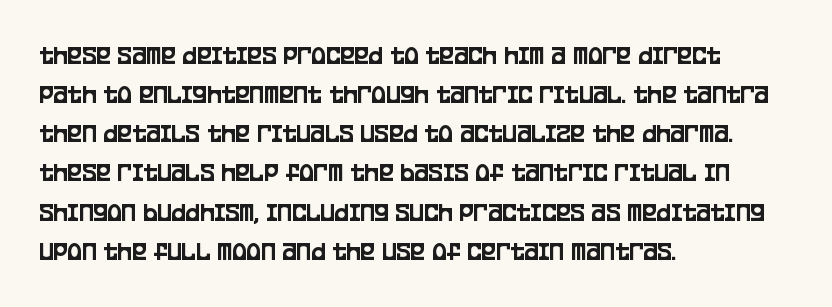
Q: Is the text italic (slanted)? A: No, it is upright.
Q: Is the text underlined? A: No.
Q: How is the paragraph aligned? A: Left-aligned.
Q: Is the spacing between letters normal or unusually wide? A: Normal.
Q: Is the spacing between lines tight, normal or loose? A: Normal.
